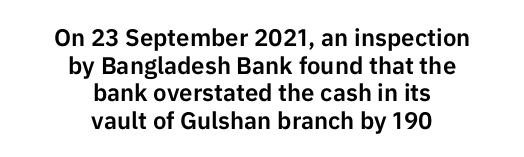
Q: Is the text italic (slanted)? A: No, it is upright.
Q: Is the text underlined? A: No.
Q: How is the paragraph aligned? A: Centered.
Q: Is the spacing between letters normal or unusually wide? A: Normal.
Q: Is the spacing between lines tight, normal or loose? A: Tight.
